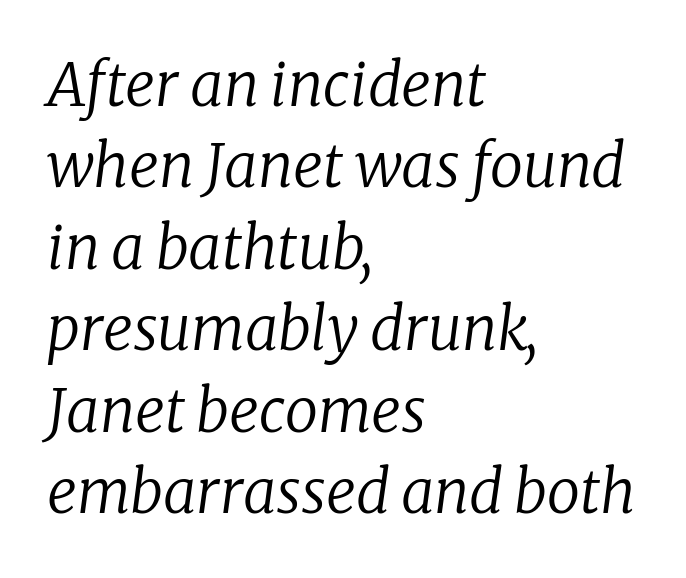
Varying glyph widths throughout — classic text-font behaviour. Examine the stroke ends and you'll spot serifs. Check the space under the baseline: it is left empty. Characters follow at the spacing the type designer built in. Does the leading feel generous? No, just average.
